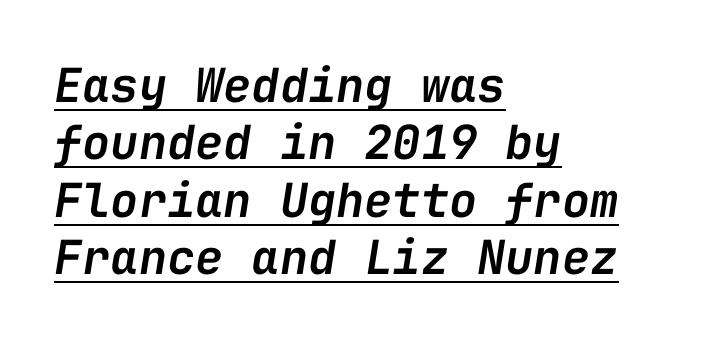
Q: Is the text bold? A: Semi-bold.
Q: Is the text italic (slanted)? A: Yes, it leans right by about 9 degrees.
Q: Is the text underlined? A: Yes.
Q: How is the paragraph aligned? A: Left-aligned.
Q: Is the spacing between letters normal or unusually wide? A: Normal.
Q: Width (condensed, normal, or wide)? A: Normal.
Q: Stroke contrast? A: Low.
Q: x-height? A: Medium.
Q: Monospaced? A: Yes.
